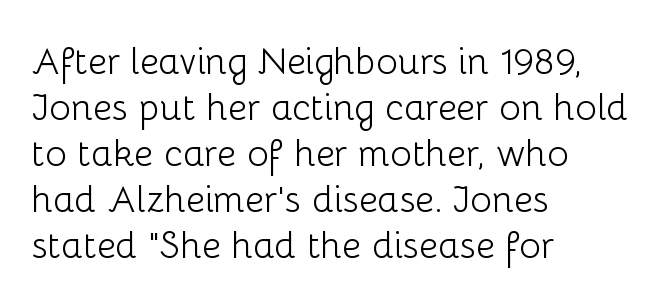
Ordinary non-slanted type is in use. These lines are set flush left with a ragged right edge. Here the designer chose a conventional face with non-uniform glyph widths. There is no visible air inserted between adjacent glyphs. The strokes are not fattened; the text isn't bold.
